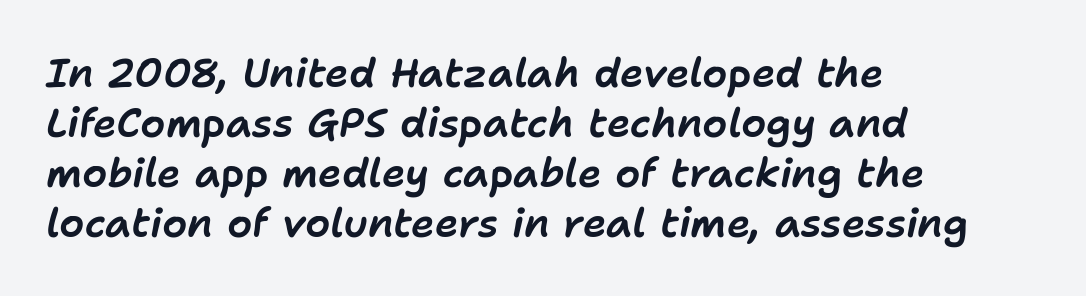
The image shows 40 px text type, italic (leaning right); set left-aligned, normal line spacing (1.25x), normal letter spacing, not underlined; low stroke contrast and a medium x-height.
